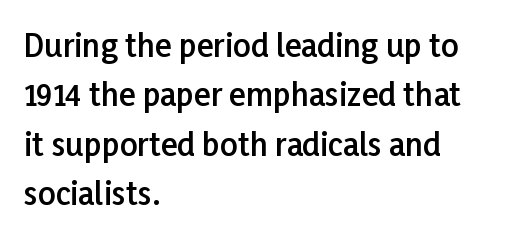
On the weight axis this lands at semibold, roughly 600. Each row of text sits above clean, open space. The passage shown has conventional tracking throughout. Note: no serifs on the glyphs.
